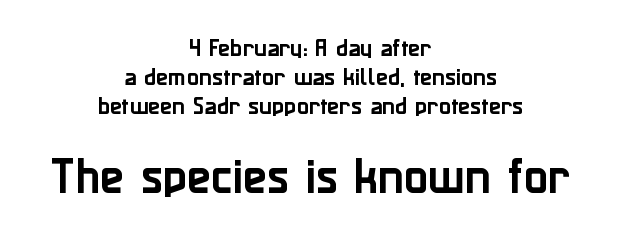
The lettering stays uniformly vertical, giving the passage a roman look. The letters in the lower block stand taller than those in the block above. Do the characters align in a grid? No, the font is proportional. Horizontal bands of white between lines are of average thickness. The horizontal fit of the characters is conventional and even. Plain, unruled lines of type.
